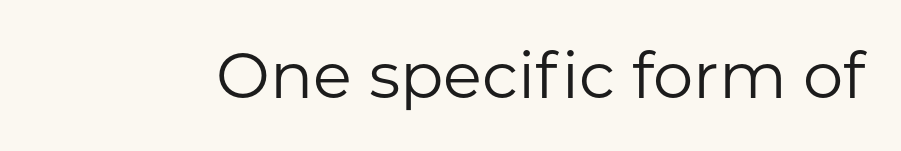
Standard letterfit; no display-style spreading of the glyphs. Nothing sits at the stroke ends, so this counts as sans-serif. Each row of text sits above clean, open space. Weight: not bold — regular or lighter.
